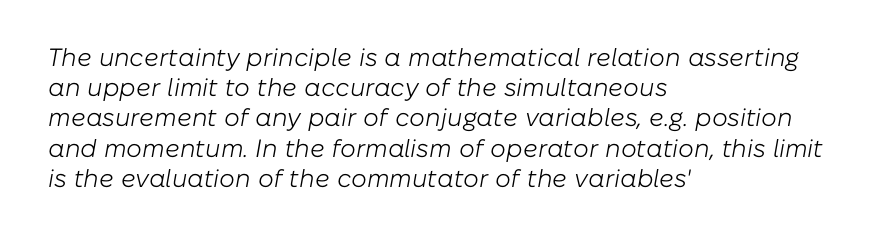
Stems and bowls with no extra thickness — not bold. The whole block is typeset with a tilt. Glance below the letters and you will spot only blank space. Glyph-to-glyph distance matches everyday printed text.
